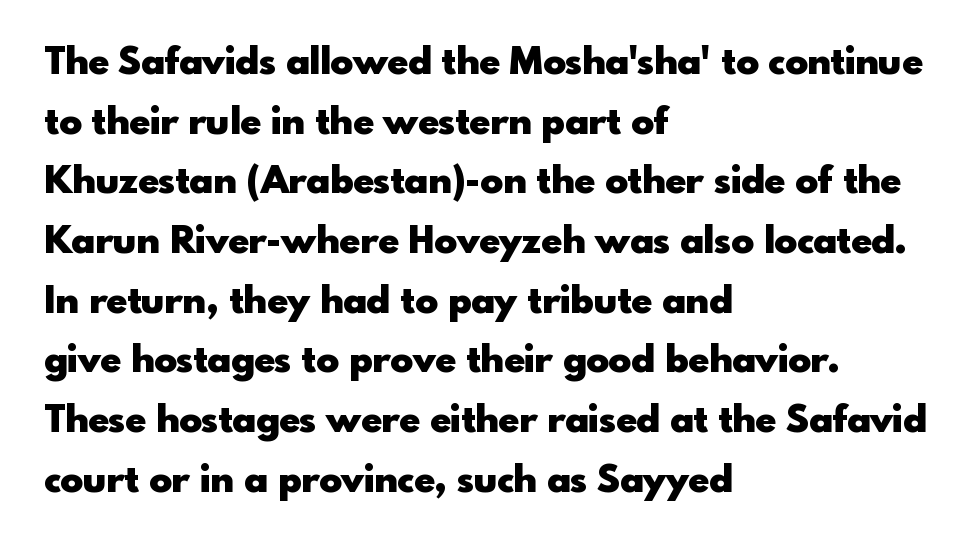
Note: no serifs on the glyphs. Anything drawn beneath the words? Only blank space. Compared with typical body copy, the letter spacing here is the same. Style check: upright. The typesetter chose a ragged-right arrangement here.
